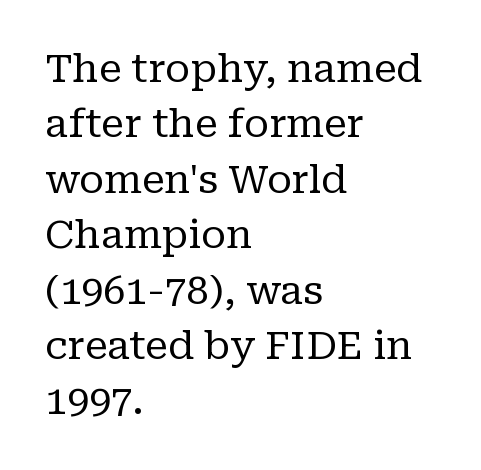
The image shows 39 px regular-weight serif type, upright; set left-aligned, normal line spacing (1.42x), normal letter spacing, not underlined; low stroke contrast and a medium x-height.
